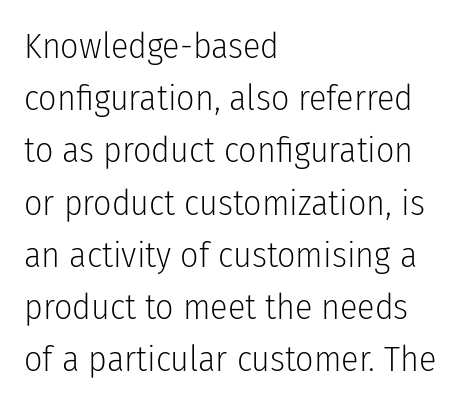
This is not heavy type; no bold has been used. Notice how descenders clear the ascenders below comfortably — that's standard leading. These lines are composed in type without serifs. Does extra space separate the letters? No, they use regular spacing.
